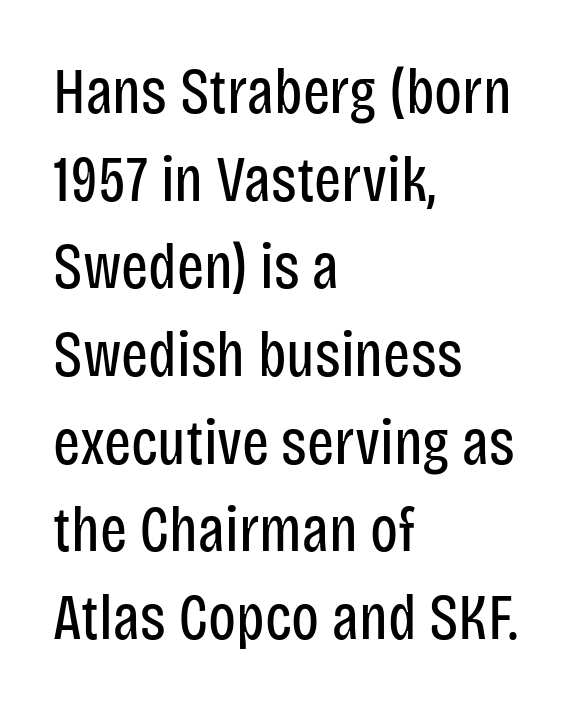
Q: Is the text bold? A: No.
Q: Is the text italic (slanted)? A: No, it is upright.
Q: Is the typeface a serif or a sans-serif typeface? A: Sans-serif.
Q: Is the text underlined? A: No.
Q: How is the paragraph aligned? A: Left-aligned.
Q: Is the spacing between letters normal or unusually wide? A: Normal.
Q: Is the spacing between lines tight, normal or loose? A: Normal.
Q: Width (condensed, normal, or wide)? A: Condensed.
Q: Stroke contrast? A: Low.
Q: x-height? A: Large.
Q: Monospaced? A: No.
